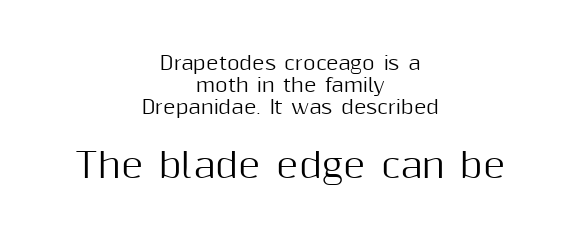
Q: Is the text italic (slanted)? A: No, it is upright.
Q: Is the typeface a serif or a sans-serif typeface? A: Sans-serif.
Q: Is the text underlined? A: No.
Q: How is the paragraph aligned? A: Centered.
Q: Is the spacing between letters normal or unusually wide? A: Normal.
Q: Is the spacing between lines tight, normal or loose? A: Tight.
Q: Which block of text is set in a larger size, the first (top) or the second (bottom)? A: The second (bottom) one.
Q: Width (condensed, normal, or wide)? A: Normal.
Q: Stroke contrast? A: Medium.
Q: x-height? A: Medium.
Q: Monospaced? A: No.
